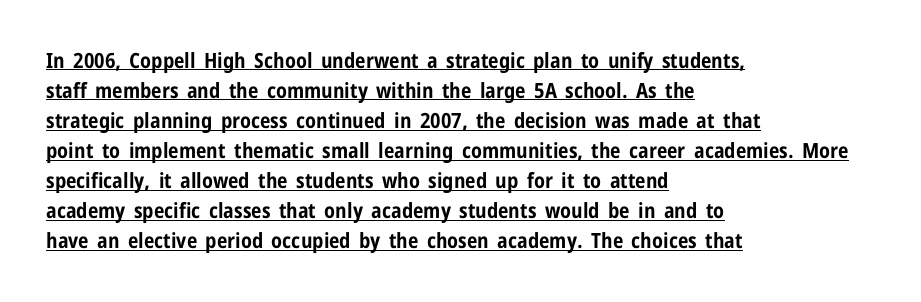
Does a line run under the words? Yes, clearly. Does the copy run flush right? No — it runs flush left. Strong, thick strokes mark this as bold type. Posture: upright roman. Observe the ordinary spacing: letters are neighbours, not strangers. Whoever set this chose a conventional vertical rhythm.
